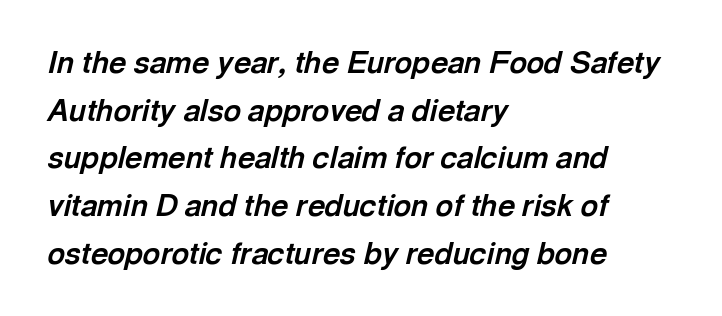
Q: Is the text bold? A: Yes.
Q: Is the text italic (slanted)? A: Yes, it leans right by about 13 degrees.
Q: Is the text underlined? A: No.
Q: How is the paragraph aligned? A: Left-aligned.
Q: Is the spacing between letters normal or unusually wide? A: Normal.
Q: Is the spacing between lines tight, normal or loose? A: Normal.
Q: Width (condensed, normal, or wide)? A: Normal.
Q: x-height? A: Medium.
Q: Monospaced? A: No.
